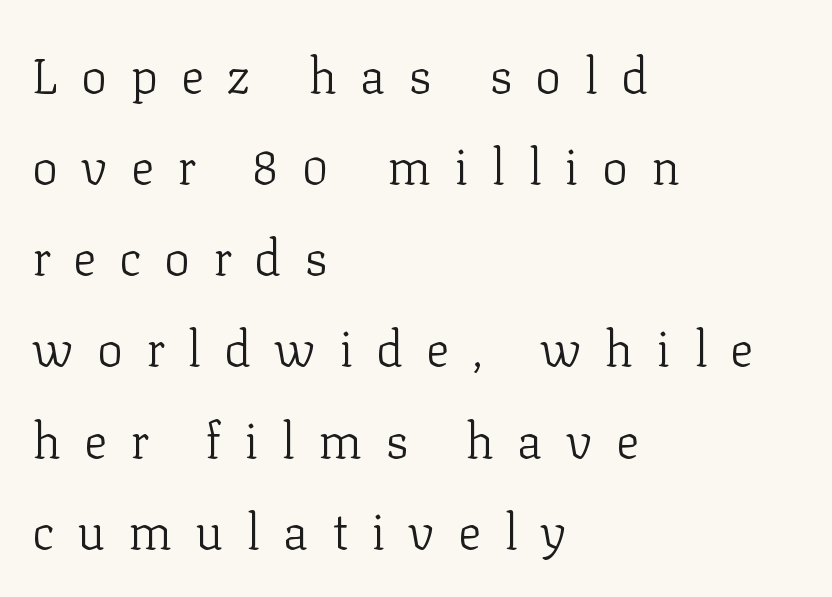
The image shows 49 px light serif type, upright; set left-aligned, line spacing 1.86x, unusually wide letter spacing (+0.47 em), not underlined; low stroke contrast and a medium x-height.
